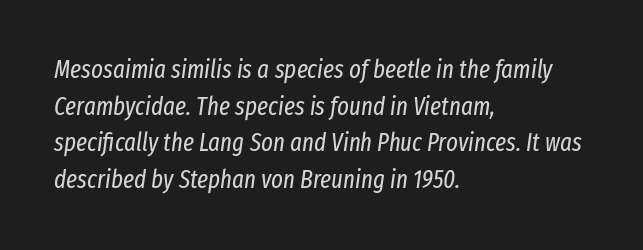
{"italic": "yes", "lean": "right", "slant_degrees": 8, "bold": "no", "underline": "no", "align": "left", "line_spacing": "normal", "line_spacing_ratio": 1.47, "letter_spacing": "normal", "letter_spacing_em": 0.0, "glyph_px": 25}
